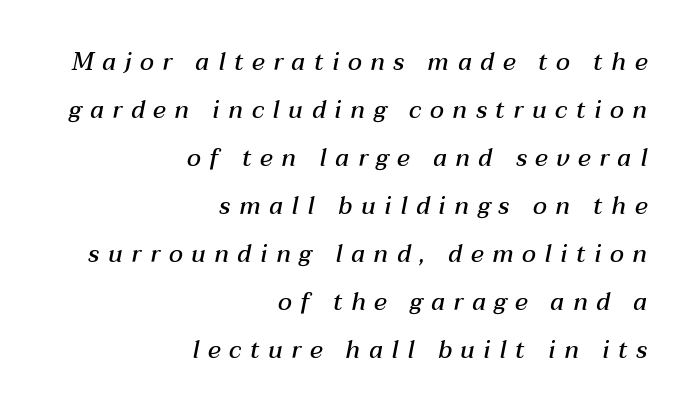
The leading is generous, giving the passage an open texture. The passage shown leans; its letterforms are oblique. Reading down the block, your eye finds every line finishing at a fixed right position. A bit beefed up — I'd call it semibold rather than bold. Loose tracking; the words dissolve into strings of separated letters.
